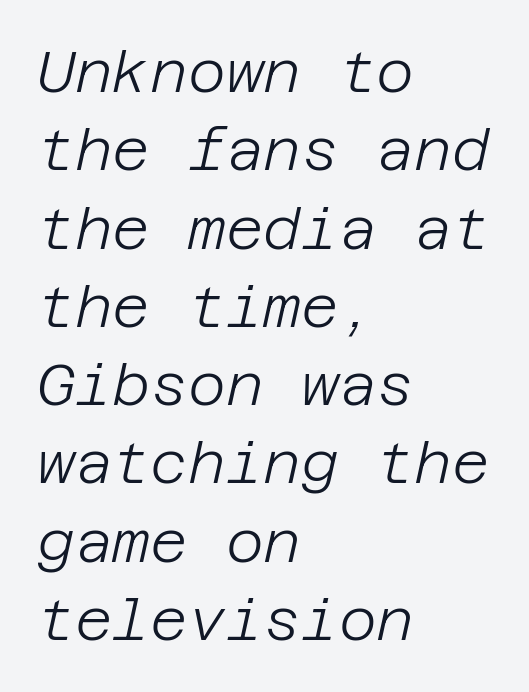
The image shows 58 px light type, italic (leaning right); set left-aligned, normal line spacing (1.35x), normal letter spacing, not underlined; low stroke contrast and a large x-height.
